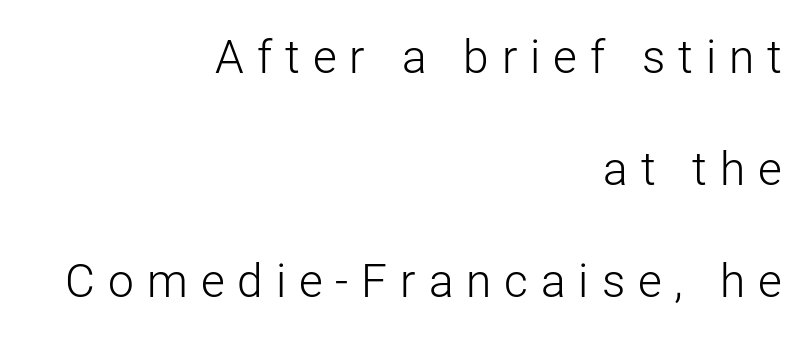
{"serif": "no", "italic": "no", "bold": "no", "weight": "light", "width": "normal", "stroke_contrast": "low", "x_height": "medium", "monospaced": "no", "underline": "no", "align": "right", "line_spacing": "loose", "line_spacing_ratio": 2.43, "letter_spacing": "wide", "letter_spacing_em": 0.28, "glyph_px": 46}
